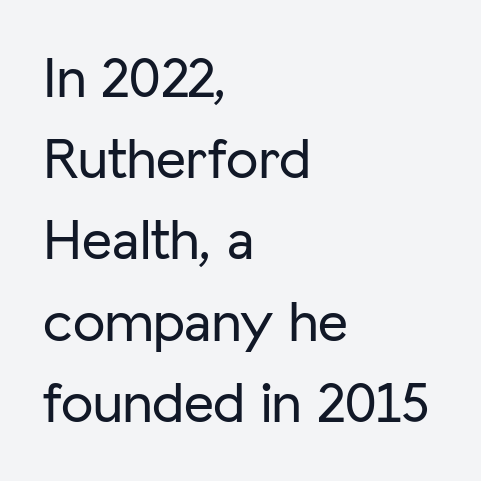
The image shows 58 px sans-serif type, upright; set left-aligned, normal line spacing (1.4x), normal letter spacing, not underlined; low stroke contrast and a medium x-height.
